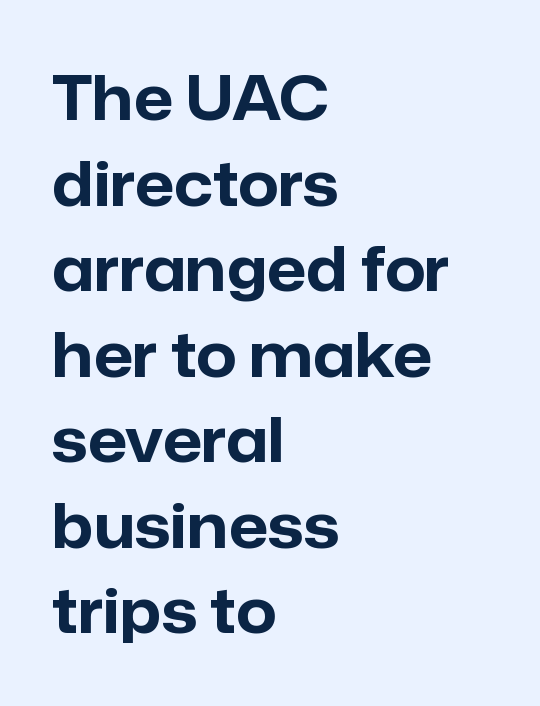
{"serif": "no", "italic": "no", "bold": "yes", "weight": "bold", "width": "normal", "stroke_contrast": "low", "x_height": "medium", "monospaced": "no", "underline": "no", "align": "left", "line_spacing": "normal", "line_spacing_ratio": 1.38, "letter_spacing": "normal", "letter_spacing_em": 0.0, "glyph_px": 62}
